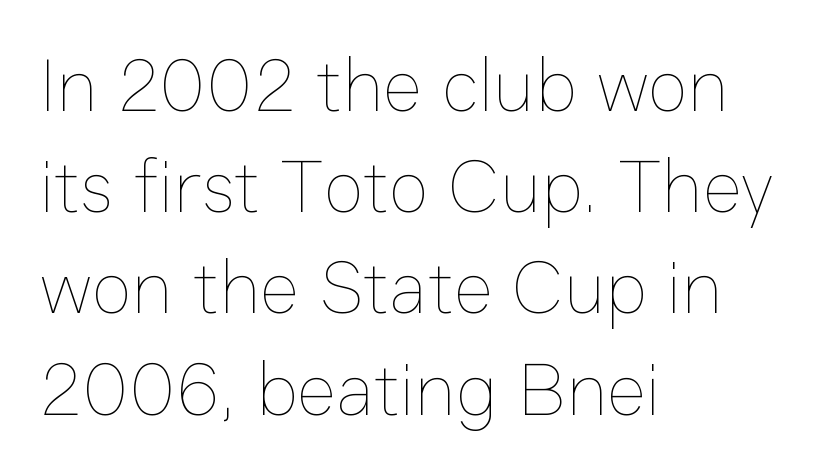
{"italic": "no", "bold": "no", "weight": "thin", "width": "normal", "stroke_contrast": "low", "x_height": "medium", "monospaced": "no", "underline": "no", "align": "left", "line_spacing": "normal", "line_spacing_ratio": 1.35, "letter_spacing": "normal", "letter_spacing_em": 0.0, "glyph_px": 75}
